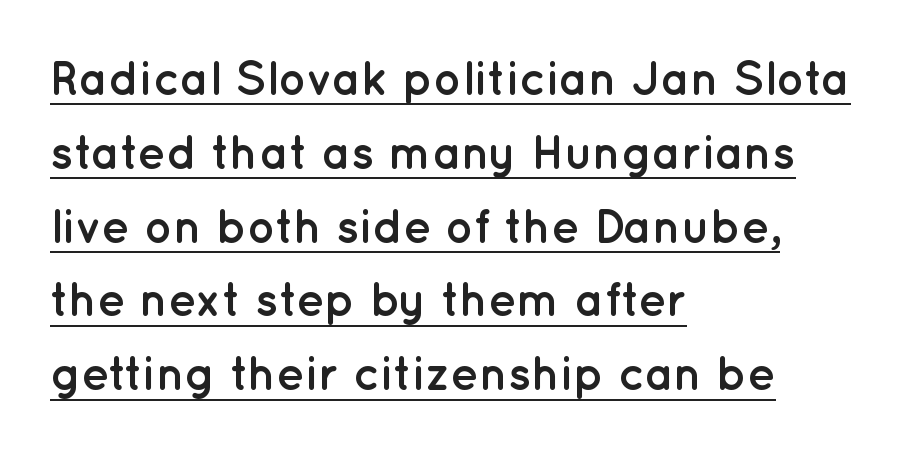
Q: Is the text bold? A: Yes.
Q: Is the text italic (slanted)? A: No, it is upright.
Q: Is the typeface a serif or a sans-serif typeface? A: Sans-serif.
Q: Is the text underlined? A: Yes.
Q: How is the paragraph aligned? A: Left-aligned.
Q: Is the spacing between letters normal or unusually wide? A: Normal.
Q: Is the spacing between lines tight, normal or loose? A: Normal.
Q: Width (condensed, normal, or wide)? A: Normal.
Q: Stroke contrast? A: Low.
Q: x-height? A: Medium.
Q: Monospaced? A: No.
